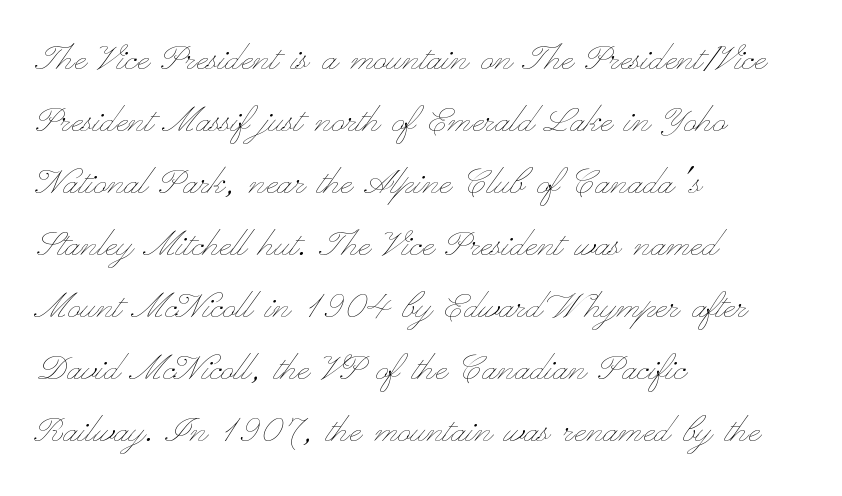
{"bold": "no", "weight": "thin", "width": "wide", "stroke_contrast": "low", "x_height": "small", "monospaced": "no", "underline": "no", "align": "left", "line_spacing": "normal", "line_spacing_ratio": 1.41, "letter_spacing": "normal", "letter_spacing_em": 0.0, "glyph_px": 44}
